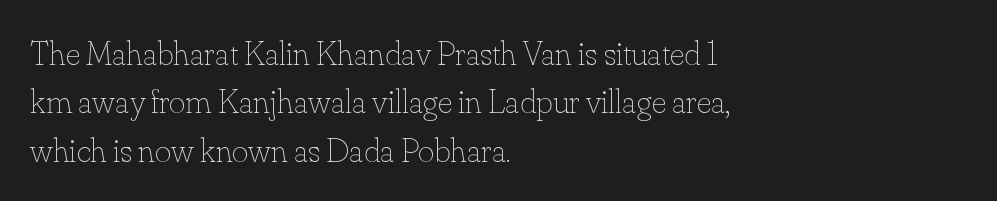
The image shows 35 px thin type, upright; set left-aligned, normal line spacing (1.38x), normal letter spacing, not underlined; low stroke contrast and a small x-height.
